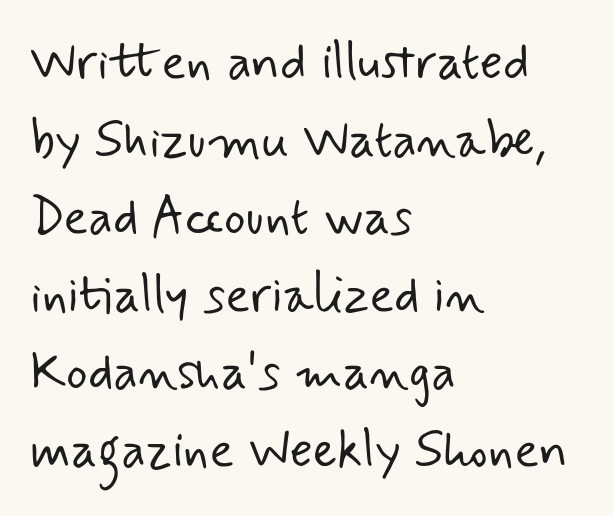
Students, note that the glyphs here touch the page at normal intervals. The block of text has a typical density, with ordinary space between rows. Unmarked baselines from the first word to the last. These lines are rendered in a variable-pitch font. The face looks like a standard text weight, possibly lighter. Does the copy run flush right? No — it runs flush left.
